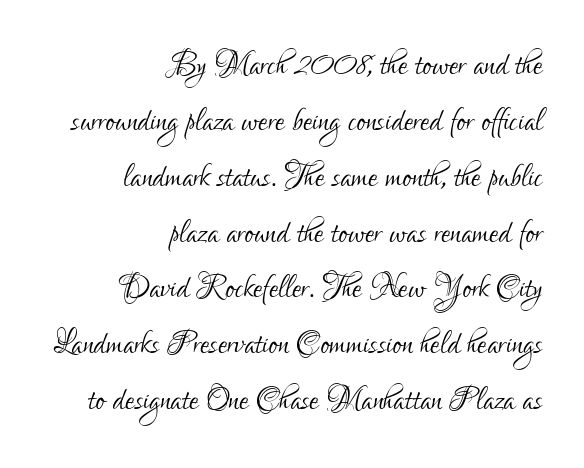
Caption: multi-line text, flush right, ragged left. Grotesque or geometric, the face here clearly has no serifs. Lines of text with bare space underneath. These lines sit exactly where default settings would place them.
